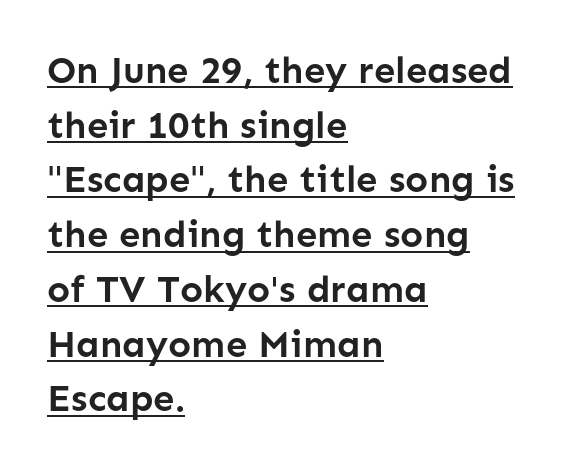
Q: Is the text bold? A: Yes.
Q: Is the text italic (slanted)? A: No, it is upright.
Q: Is the typeface a serif or a sans-serif typeface? A: Sans-serif.
Q: Is the text underlined? A: Yes.
Q: How is the paragraph aligned? A: Left-aligned.
Q: Is the spacing between letters normal or unusually wide? A: Normal.
Q: Is the spacing between lines tight, normal or loose? A: Normal.
Q: Width (condensed, normal, or wide)? A: Normal.
Q: Stroke contrast? A: Low.
Q: x-height? A: Medium.
Q: Monospaced? A: No.
